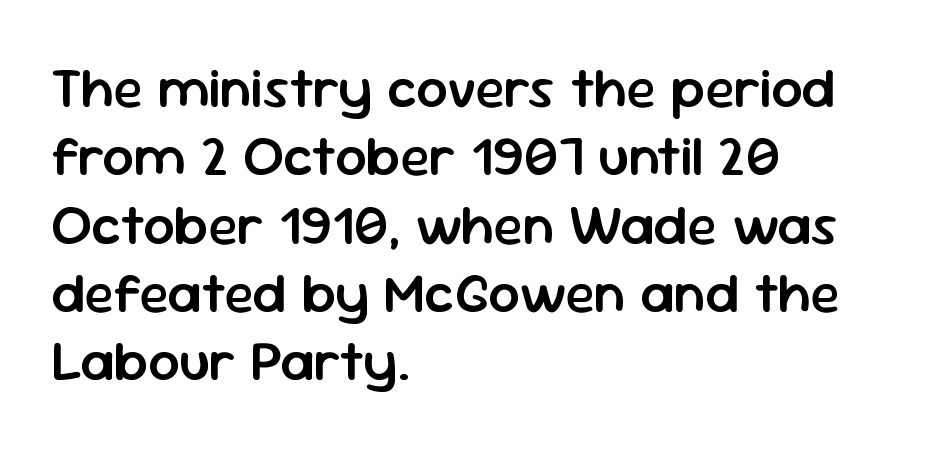
Q: Is the text bold? A: Semi-bold.
Q: Is the text italic (slanted)? A: No, it is upright.
Q: Is the typeface a serif or a sans-serif typeface? A: Sans-serif.
Q: Is the text underlined? A: No.
Q: How is the paragraph aligned? A: Left-aligned.
Q: Is the spacing between letters normal or unusually wide? A: Normal.
Q: Width (condensed, normal, or wide)? A: Normal.
Q: Stroke contrast? A: Low.
Q: x-height? A: Medium.
Q: Monospaced? A: No.
